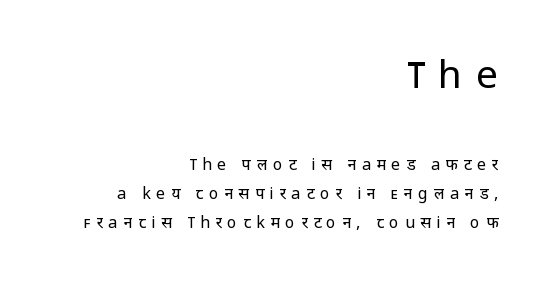
Descenders are the only things crossing below the line. To sum up the face: it is a sans, with no serifs. Honestly, the letter spacing is so wide it's the main thing you notice. Type size steps down from the first block to the second. Heaviness? Minimal to ordinary, like unemphasized prose. The passage shown is typed in a proportional face where columns would drift.
